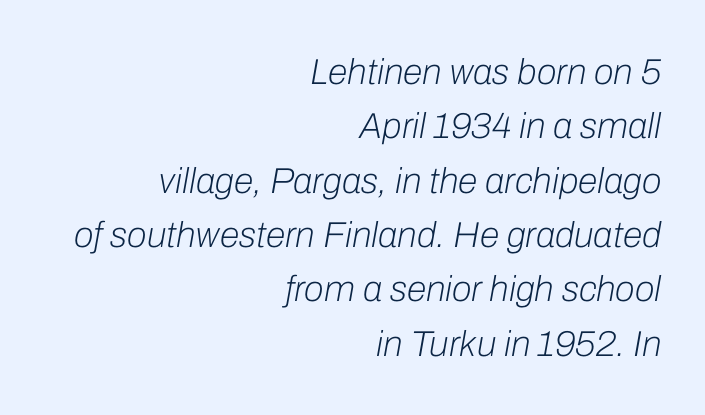
The image shows 36 px light type, italic (leaning right); set right-aligned, normal line spacing (1.51x), normal letter spacing, not underlined; low stroke contrast and a medium x-height.
